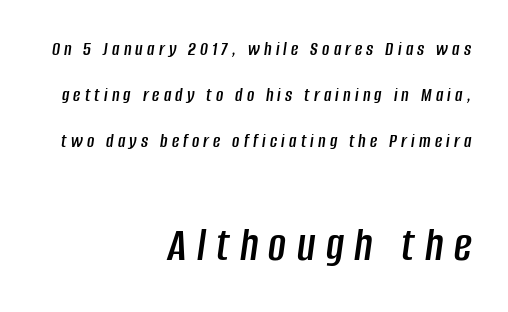
Q: Is the text italic (slanted)? A: Yes, it leans right by about 8 degrees.
Q: Is the text underlined? A: No.
Q: How is the paragraph aligned? A: Right-aligned.
Q: Is the spacing between letters normal or unusually wide? A: Unusually wide.
Q: Is the spacing between lines tight, normal or loose? A: Loose.
Q: Which block of text is set in a larger size, the first (top) or the second (bottom)? A: The second (bottom) one.
Q: Width (condensed, normal, or wide)? A: Condensed.
Q: Stroke contrast? A: Low.
Q: x-height? A: Large.
Q: Monospaced? A: No.
